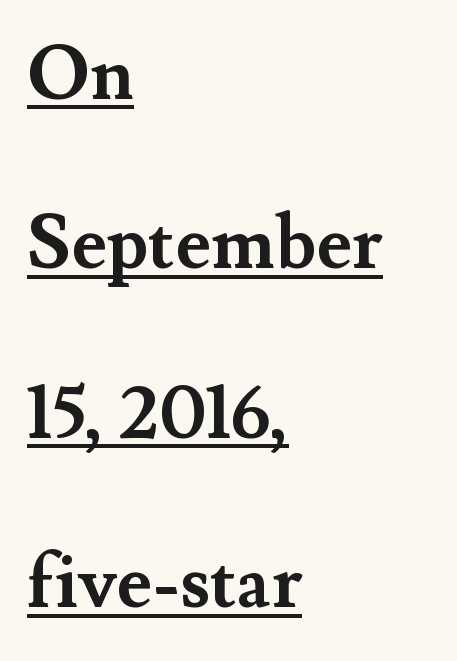
The image shows 75 px semibold serif type, upright; set left-aligned, loose line spacing (2.26x), normal letter spacing, underlined; medium stroke contrast and a small x-height.
